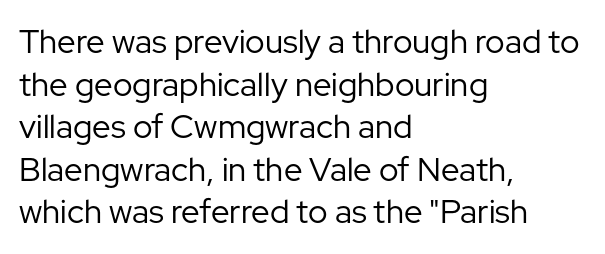
Q: Is the text bold? A: No.
Q: Is the text italic (slanted)? A: No, it is upright.
Q: Is the typeface a serif or a sans-serif typeface? A: Sans-serif.
Q: Is the text underlined? A: No.
Q: How is the paragraph aligned? A: Left-aligned.
Q: Is the spacing between letters normal or unusually wide? A: Normal.
Q: Is the spacing between lines tight, normal or loose? A: Normal.
Q: Width (condensed, normal, or wide)? A: Normal.
Q: Stroke contrast? A: Low.
Q: x-height? A: Medium.
Q: Monospaced? A: No.
